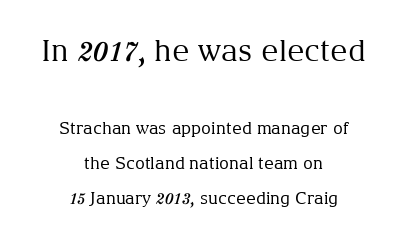
The glyphs in this specimen are seriffed. Think standard paragraph weight, or any step lighter than that. It's the straight-up-and-down kind of type. Which of the two is more prominent by size? The first, at the top.
